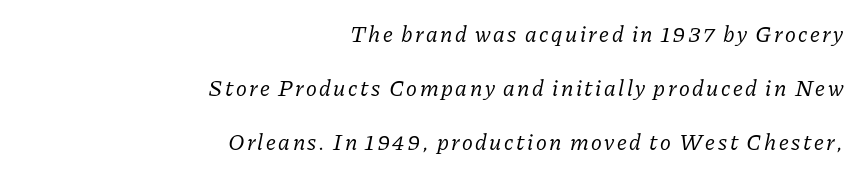
A great deal of white space separates one row of letters from the next. An italicized treatment has been applied to the whole sample. The words here are not underlined. Casual observation: everything's shoved over to the right. Heaviness? Minimal to ordinary, like unemphasized prose.
